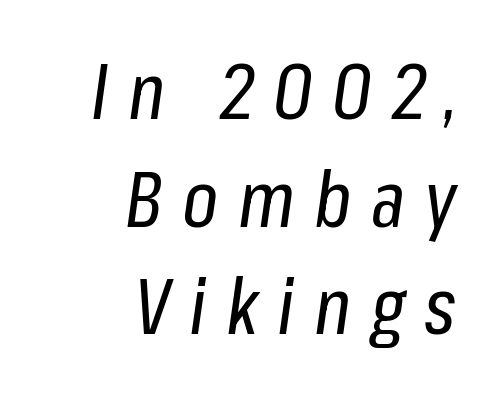
Is there much room between lines? A standard amount, neither cramped nor airy. Unbolded letterforms with no extra heft. Do the characters align in a grid? No, the font is proportional. The face used here has a pronounced slope to its letters. This rendering widens character spacing well past its baseline value. The setting favours the right margin, as signatures and pull-quotes sometimes do.
